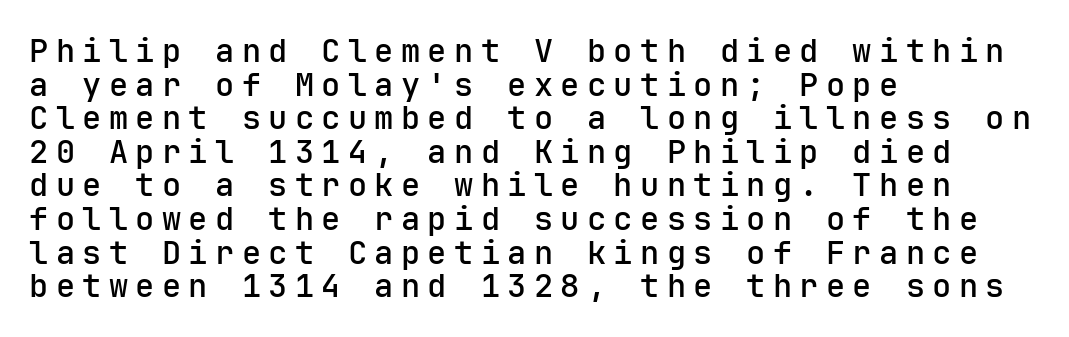
Q: Is the text italic (slanted)? A: No, it is upright.
Q: Is the typeface a serif or a sans-serif typeface? A: Sans-serif.
Q: Is the text underlined? A: No.
Q: How is the paragraph aligned? A: Left-aligned.
Q: Is the spacing between letters normal or unusually wide? A: Unusually wide.
Q: Is the spacing between lines tight, normal or loose? A: Tight.
Q: Width (condensed, normal, or wide)? A: Normal.
Q: Stroke contrast? A: Low.
Q: x-height? A: Medium.
Q: Monospaced? A: Yes.
